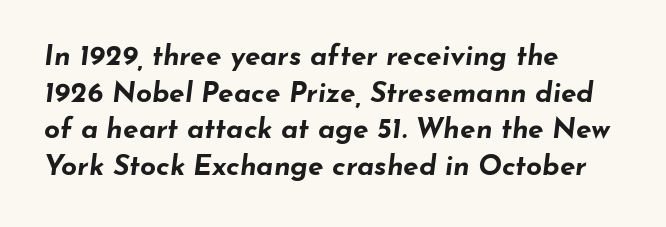
The image shows 28 px bold, wide type, italic (leaning right); set left-aligned, normal line spacing (1.31x), normal letter spacing, not underlined; low stroke contrast and a small x-height.
